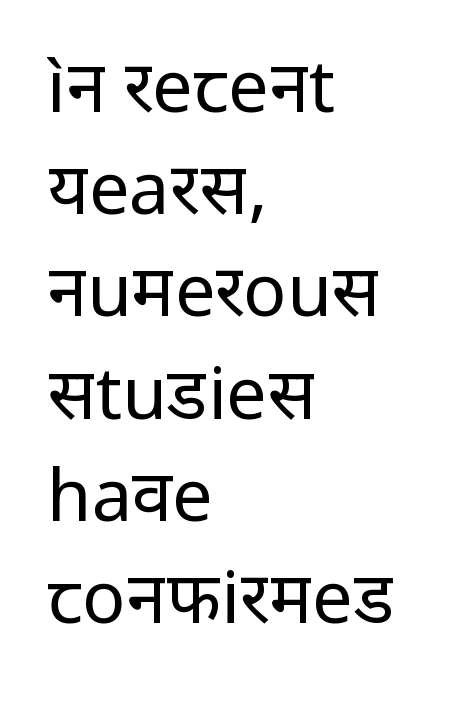
The image shows 72 px regular-weight sans-serif type, upright; set left-aligned, normal line spacing (1.42x), normal letter spacing, not underlined; low stroke contrast and a medium x-height.
